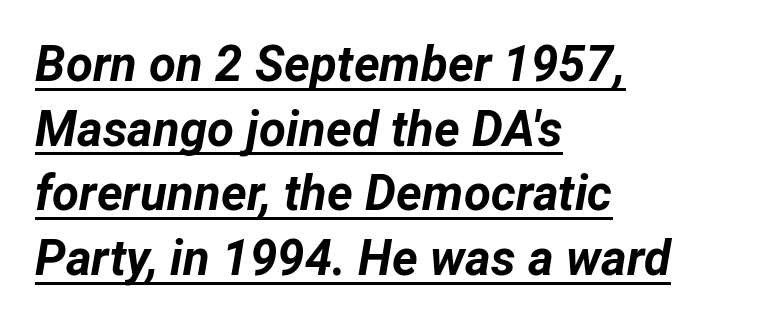
The image shows 49 px bold type, italic (leaning right); set left-aligned, normal line spacing (1.32x), normal letter spacing, underlined; low stroke contrast and a medium x-height.
